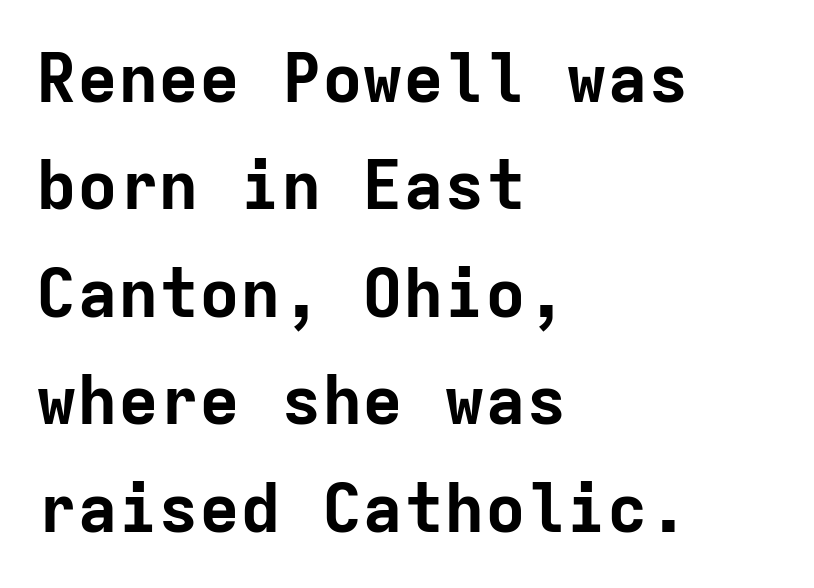
The image shows 68 px bold sans-serif type, upright, monospaced; set left-aligned, normal line spacing (1.58x), normal letter spacing, not underlined; low stroke contrast and a medium x-height.
